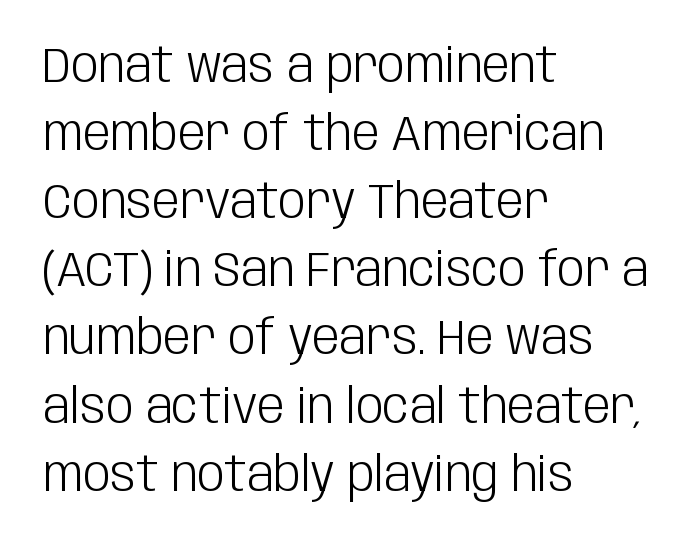
Q: Is the text bold? A: No.
Q: Is the text italic (slanted)? A: No, it is upright.
Q: Is the typeface a serif or a sans-serif typeface? A: Sans-serif.
Q: Is the text underlined? A: No.
Q: How is the paragraph aligned? A: Left-aligned.
Q: Is the spacing between letters normal or unusually wide? A: Normal.
Q: Is the spacing between lines tight, normal or loose? A: Normal.
Q: Width (condensed, normal, or wide)? A: Condensed.
Q: Stroke contrast? A: Low.
Q: x-height? A: Large.
Q: Monospaced? A: No.
